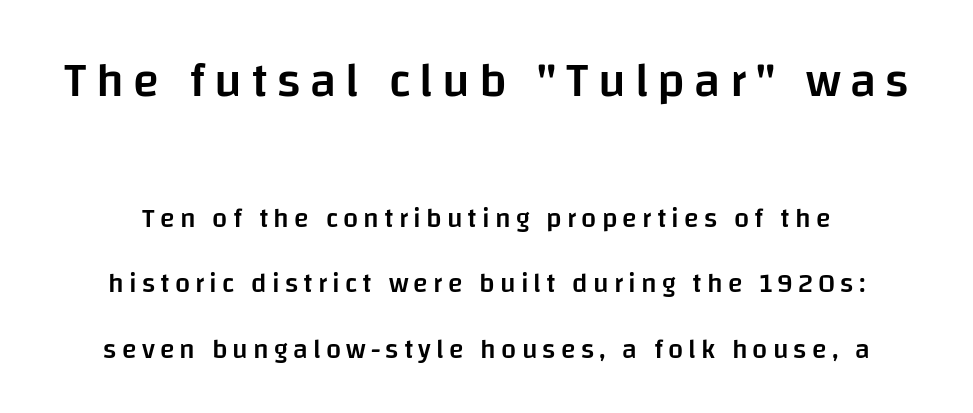
{"serif": "no", "italic": "no", "bold": "semi", "weight": "semibold", "width": "normal", "stroke_contrast": "low", "x_height": "large", "monospaced": "no", "underline": "no", "align": "center", "line_spacing": "loose", "line_spacing_ratio": 2.44, "larger_block": "first", "size_ratio": 1.78, "glyph_px": 48}
